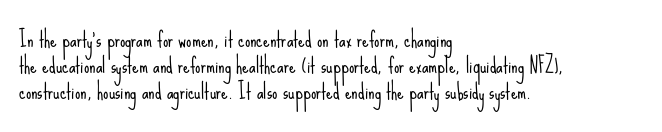
The image shows 21 px text type, upright; set left-aligned, line spacing 1.24x, normal letter spacing, not underlined.
